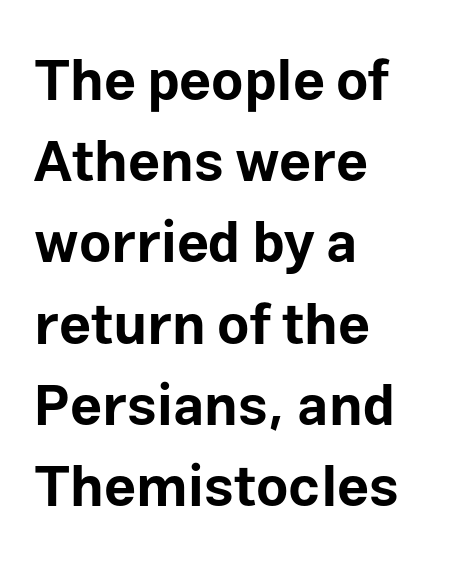
Q: Is the text bold? A: Yes.
Q: Is the text italic (slanted)? A: No, it is upright.
Q: Is the typeface a serif or a sans-serif typeface? A: Sans-serif.
Q: Is the text underlined? A: No.
Q: How is the paragraph aligned? A: Left-aligned.
Q: Is the spacing between letters normal or unusually wide? A: Normal.
Q: Is the spacing between lines tight, normal or loose? A: Normal.
Q: Width (condensed, normal, or wide)? A: Normal.
Q: Stroke contrast? A: Low.
Q: x-height? A: Medium.
Q: Monospaced? A: No.
